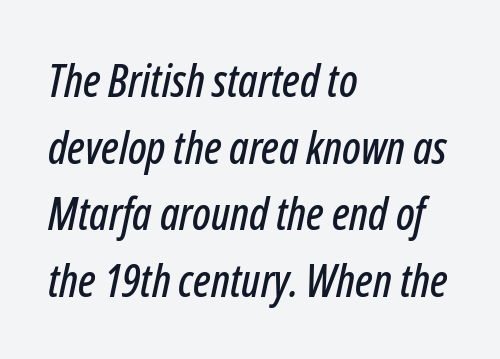
Whoever set this chose a conventional vertical rhythm. In CSS terms this would be text-align: left. Short note: letters normally spaced. The rendering applies a slant to the glyphs. The area under the type is left untouched.
